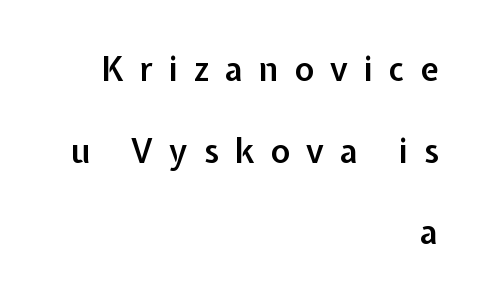
Q: Is the text bold? A: Semi-bold.
Q: Is the text italic (slanted)? A: No, it is upright.
Q: Is the typeface a serif or a sans-serif typeface? A: Sans-serif.
Q: Is the text underlined? A: No.
Q: How is the paragraph aligned? A: Right-aligned.
Q: Is the spacing between letters normal or unusually wide? A: Unusually wide.
Q: Is the spacing between lines tight, normal or loose? A: Loose.
Q: Width (condensed, normal, or wide)? A: Normal.
Q: Stroke contrast? A: Low.
Q: x-height? A: Medium.
Q: Monospaced? A: No.
